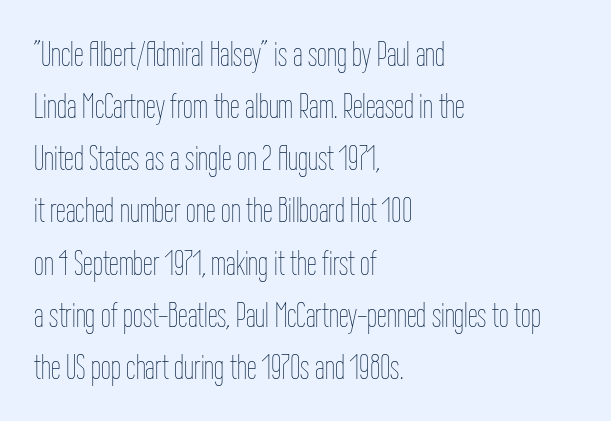
{"italic": "no", "bold": "no", "weight": "thin", "width": "condensed", "stroke_contrast": "low", "x_height": "medium", "monospaced": "no", "underline": "no", "align": "left", "line_spacing": "normal", "line_spacing_ratio": 1.49, "letter_spacing": "normal", "letter_spacing_em": 0.0, "glyph_px": 35}
